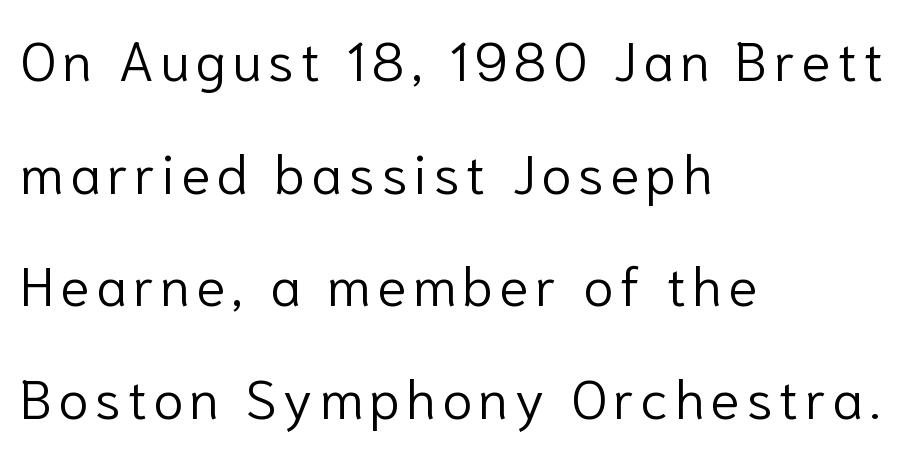
{"serif": "no", "italic": "no", "bold": "no", "weight": "light", "width": "normal", "stroke_contrast": "low", "x_height": "medium", "monospaced": "no", "underline": "no", "align": "left", "line_spacing": "loose", "line_spacing_ratio": 2.05, "glyph_px": 55}
